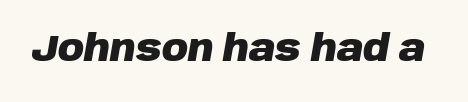
This sample has the flowing, uneven cadence of proportional lettering. The typography opts for an oblique posture over an upright one. Beneath every word, the page is bare. Notice how thick the strokes are: this is what a full bold looks like. You could call the tracking neutral — neither tight nor loose.
